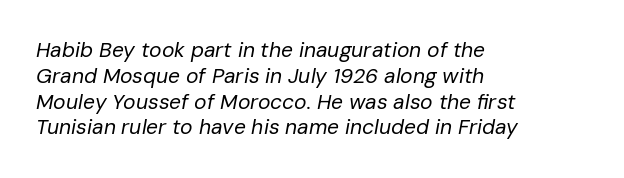
Q: Is the text bold? A: No.
Q: Is the text italic (slanted)? A: Yes, it leans right by about 10 degrees.
Q: Is the text underlined? A: No.
Q: How is the paragraph aligned? A: Left-aligned.
Q: Is the spacing between letters normal or unusually wide? A: Normal.
